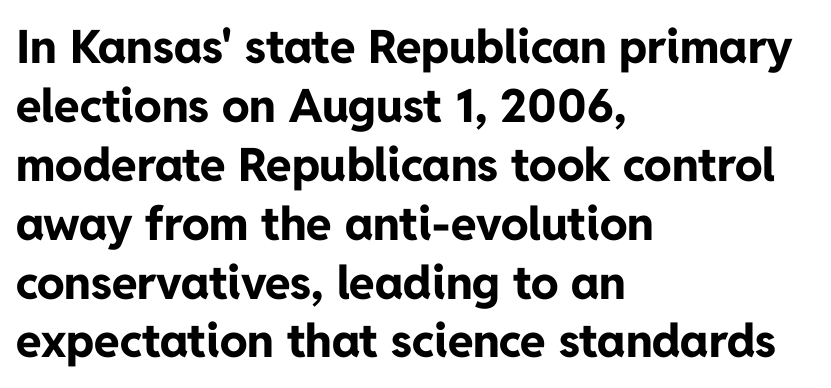
These lines carry a lot of weight — the face is fully bold. The face used here is a sans, in the tradition of grotesques and geometrics. Nope, not italic — everything's standing straight. Line beginnings align vertically; line endings do not. Proportional: the letters do not fall into vertical columns. The block of text has a typical density, with ordinary space between rows.
